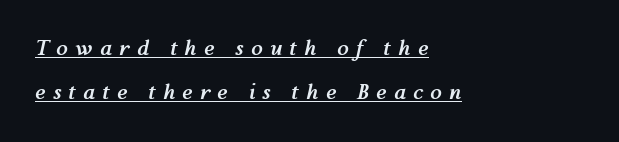
Q: Is the text bold? A: Yes.
Q: Is the text italic (slanted)? A: Yes, it leans right by about 12 degrees.
Q: Is the text underlined? A: Yes.
Q: How is the paragraph aligned? A: Left-aligned.
Q: Is the spacing between letters normal or unusually wide? A: Unusually wide.
Q: Is the spacing between lines tight, normal or loose? A: Loose.
